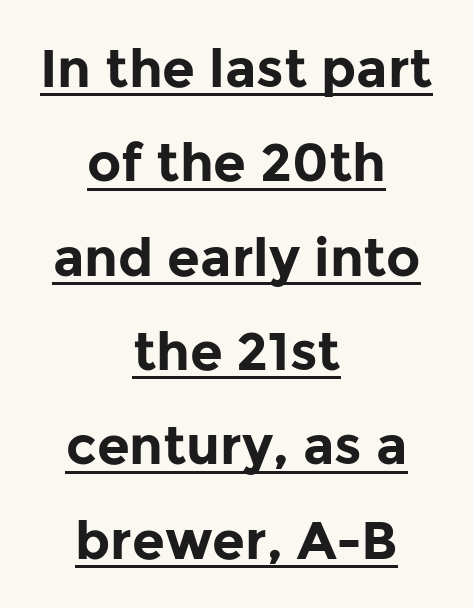
The image shows 53 px bold sans-serif type, upright; set centered, line spacing 1.78x, normal letter spacing, underlined; low stroke contrast and a medium x-height.
